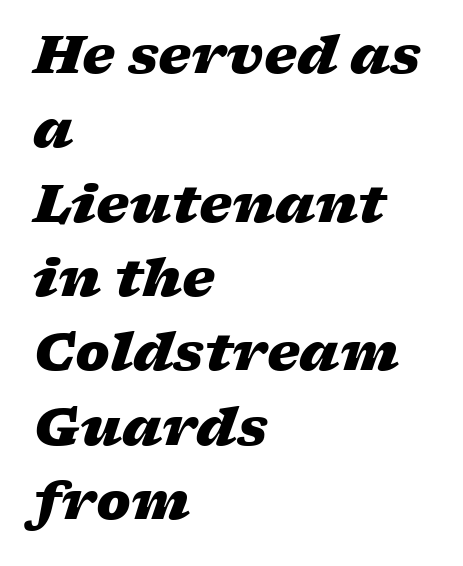
Short and long lines alike share a common starting point at left. Interline gaps are of average width in this sample. The face used here is proportionally spaced, like ordinary book or web type. Heavy-handed strokes throughout: this text is bold. The rendering keeps characters at their native spacing.
